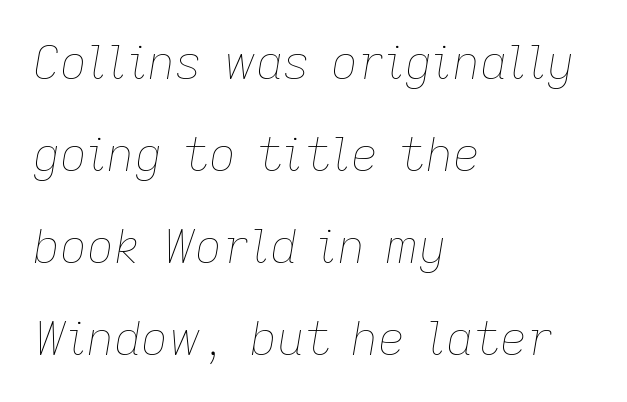
{"italic": "yes", "lean": "right", "slant_degrees": 9, "bold": "no", "weight": "thin", "width": "normal", "stroke_contrast": "low", "x_height": "medium", "monospaced": "no", "underline": "no", "align": "left", "line_spacing": "loose", "line_spacing_ratio": 1.96, "letter_spacing": "normal", "letter_spacing_em": 0.0, "glyph_px": 47}
